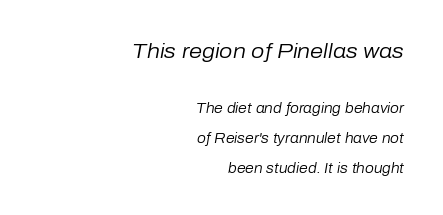
The face used here appears at its bigger size in the upper chunk. The letterforms sit at book weight or below. Each new line begins a long way beneath the previous one. Observe the ordinary spacing: letters are neighbours, not strangers. Has an underline been added? It has not. Every character sits at an angle, as italics do.
